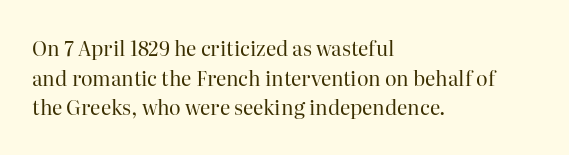
The image shows 20 px text type, upright; set left-aligned, normal line spacing (1.48x), normal letter spacing, not underlined.
